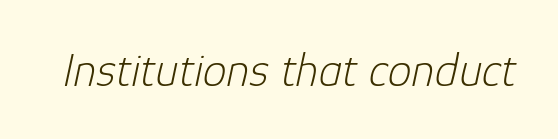
Q: Is the text bold? A: No.
Q: Is the text italic (slanted)? A: Yes, it leans right by about 12 degrees.
Q: Is the text underlined? A: No.
Q: Is the spacing between letters normal or unusually wide? A: Normal.
Q: Width (condensed, normal, or wide)? A: Normal.
Q: Stroke contrast? A: Low.
Q: x-height? A: Medium.
Q: Monospaced? A: No.
